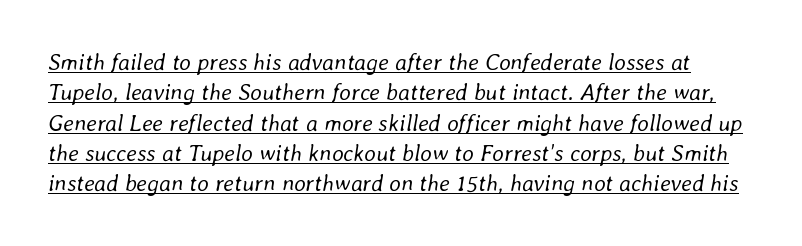
{"italic": "yes", "lean": "right", "slant_degrees": 8, "bold": "no", "underline": "yes", "line_spacing": "normal", "line_spacing_ratio": 1.32, "letter_spacing": "normal", "letter_spacing_em": 0.0, "glyph_px": 23}
